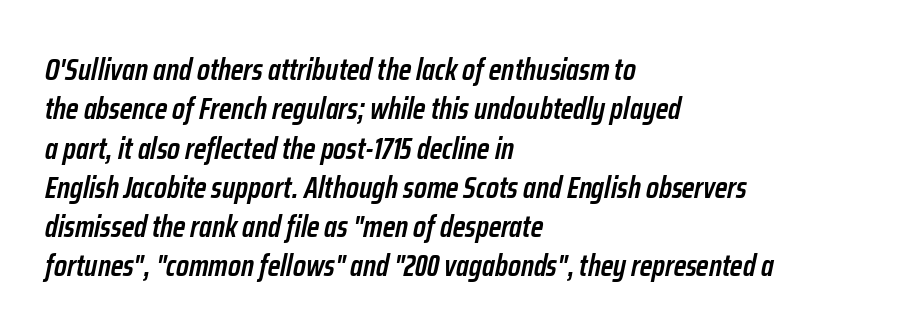
{"italic": "yes", "lean": "right", "slant_degrees": 12, "bold": "semi", "weight": "semibold", "width": "condensed", "stroke_contrast": "low", "x_height": "medium", "monospaced": "no", "underline": "no", "align": "left", "line_spacing": "normal", "line_spacing_ratio": 1.31, "letter_spacing": "normal", "letter_spacing_em": 0.0, "glyph_px": 30}
